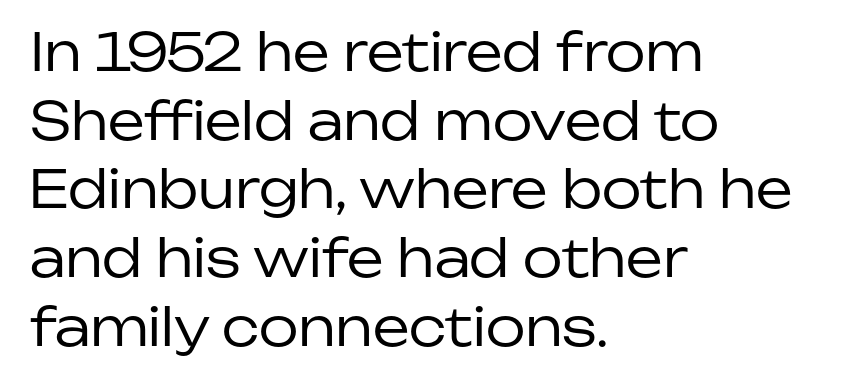
The lettering holds an erect, upright posture throughout. These lines keep a tight, regular rhythm from letter to letter. Lines of text with bare space underneath. Does the copy run flush right? No — it runs flush left. Bold? No — there's no thickening of the strokes. You could not count columns in this text — the font is proportionally spaced.
